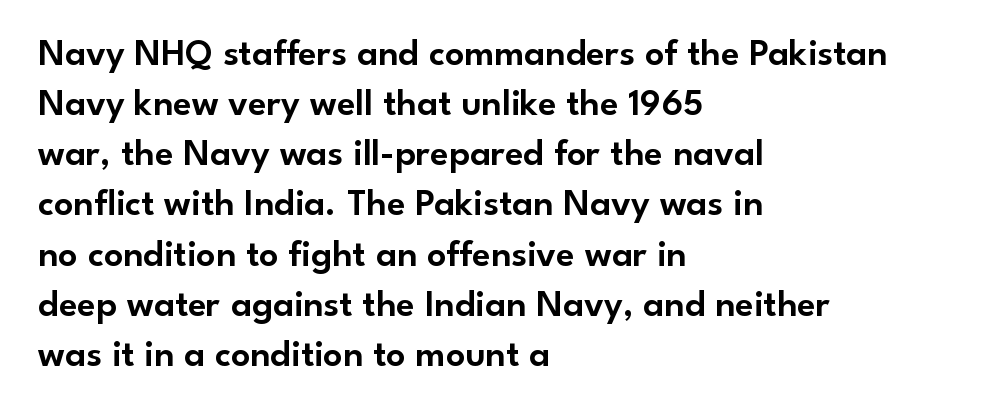
{"serif": "no", "italic": "no", "width": "normal", "stroke_contrast": "low", "x_height": "small", "monospaced": "no", "underline": "no", "align": "left", "line_spacing": "normal", "line_spacing_ratio": 1.32, "letter_spacing": "normal", "letter_spacing_em": 0.0, "glyph_px": 38}
